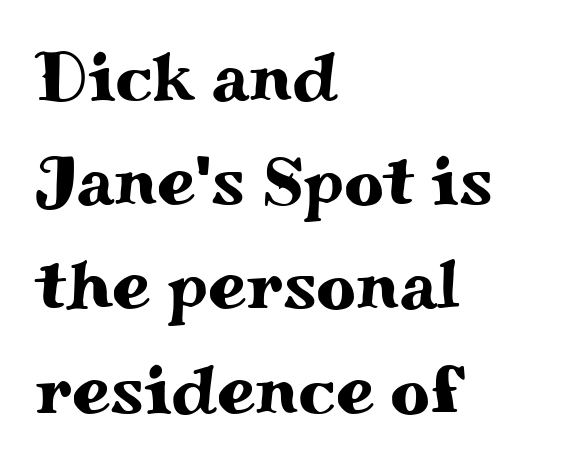
Q: Is the text italic (slanted)? A: No, it is upright.
Q: Is the typeface a serif or a sans-serif typeface? A: Serif.
Q: Is the text underlined? A: No.
Q: How is the paragraph aligned? A: Left-aligned.
Q: Is the spacing between letters normal or unusually wide? A: Normal.
Q: Is the spacing between lines tight, normal or loose? A: Normal.
Q: Width (condensed, normal, or wide)? A: Wide.
Q: Stroke contrast? A: Medium.
Q: x-height? A: Small.
Q: Monospaced? A: No.
